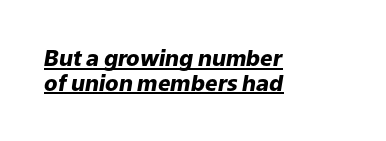
Q: Is the text bold? A: Yes.
Q: Is the text italic (slanted)? A: Yes, it leans right by about 9 degrees.
Q: Is the text underlined? A: Yes.
Q: How is the paragraph aligned? A: Left-aligned.
Q: Is the spacing between letters normal or unusually wide? A: Normal.
Q: Is the spacing between lines tight, normal or loose? A: Tight.
